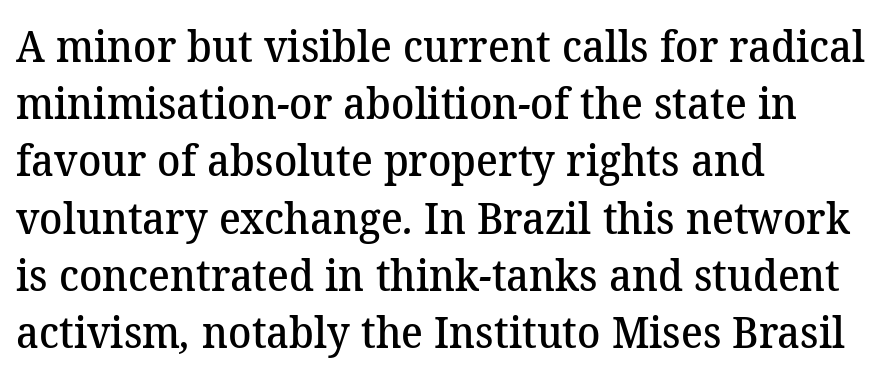
Character widths vary here, with narrow letters taking less room than wide ones. The glyphs have the mass of a demibold cut, below bold. The specimen omits any rule beneath the text block's lines. Stroke terminals: seriffed.
